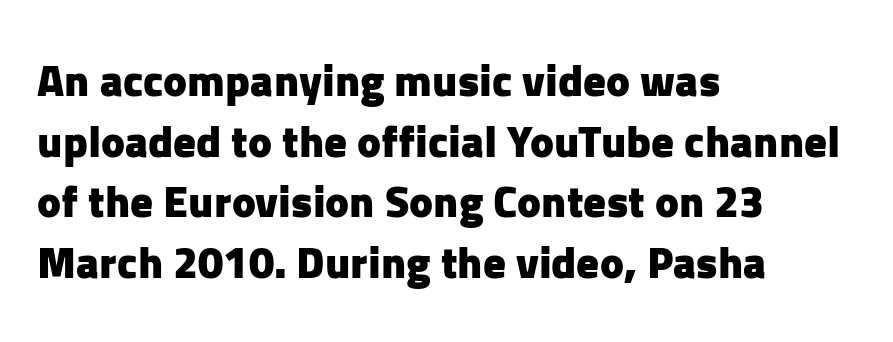
If you drew a line through each stem, it would be perfectly vertical. The rendering anchors every line to the left-hand side. Characters follow at the spacing the type designer built in. The text was rendered using a sans face with plain stroke endings. Do the characters align in a grid? No, the font is proportional. Quick note: underline off.
